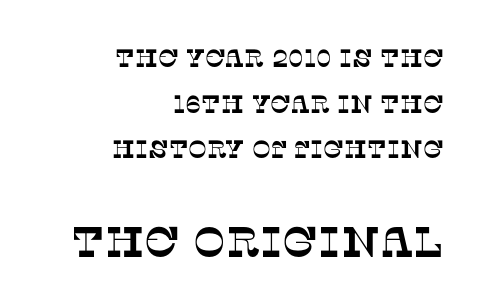
{"serif": "yes", "width": "normal", "stroke_contrast": "low", "x_height": "large", "monospaced": "no", "underline": "no", "align": "right", "line_spacing_ratio": 1.83, "letter_spacing": "normal", "letter_spacing_em": 0.0, "larger_block": "second", "size_ratio": 1.72, "glyph_px": 43}
